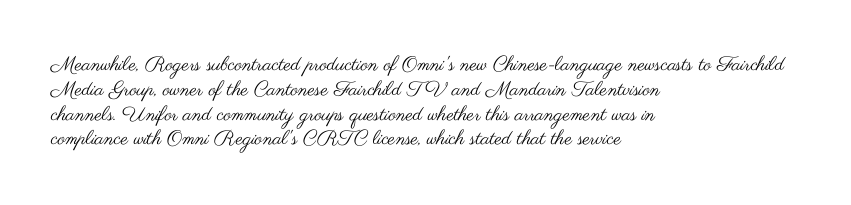
Each stroke keeps to a modest, everyday thickness or less. The type is set solid horizontally, with unmodified tracking. In CSS terms this would be text-align: left.
